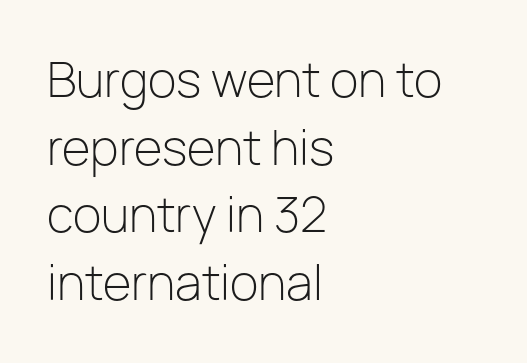
Q: Is the text bold? A: No.
Q: Is the text italic (slanted)? A: No, it is upright.
Q: Is the typeface a serif or a sans-serif typeface? A: Sans-serif.
Q: Is the text underlined? A: No.
Q: How is the paragraph aligned? A: Left-aligned.
Q: Is the spacing between letters normal or unusually wide? A: Normal.
Q: Is the spacing between lines tight, normal or loose? A: Normal.
Q: Width (condensed, normal, or wide)? A: Normal.
Q: Stroke contrast? A: Low.
Q: x-height? A: Medium.
Q: Monospaced? A: No.
